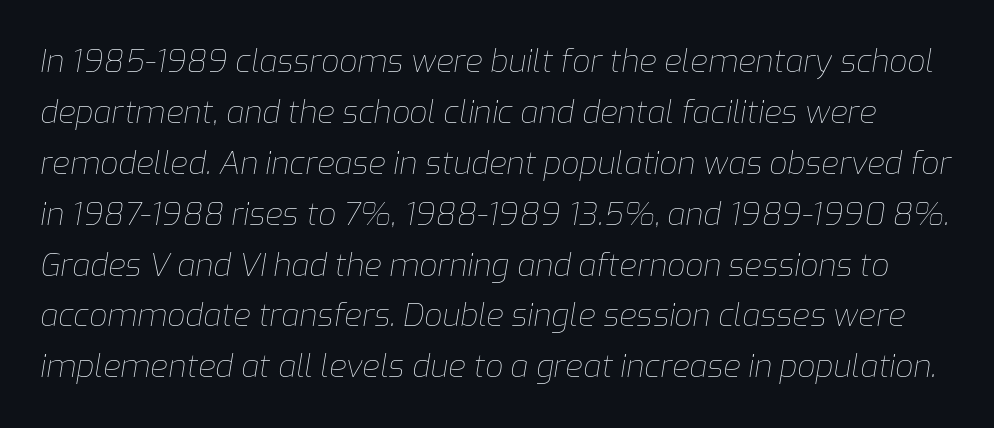
{"italic": "yes", "lean": "right", "slant_degrees": 9, "bold": "no", "weight": "thin", "width": "normal", "stroke_contrast": "low", "x_height": "medium", "monospaced": "no", "underline": "no", "line_spacing": "normal", "line_spacing_ratio": 1.59, "letter_spacing": "normal", "letter_spacing_em": 0.0, "glyph_px": 32}
